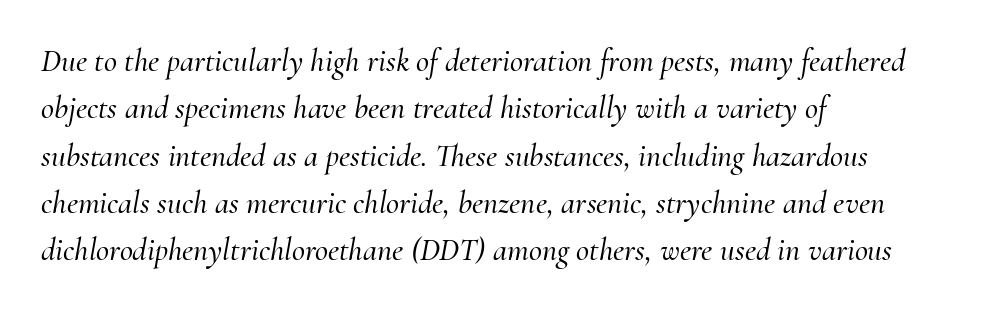
Q: Is the text italic (slanted)? A: Yes, it leans right by about 10 degrees.
Q: Is the typeface a serif or a sans-serif typeface? A: Serif.
Q: Is the text underlined? A: No.
Q: How is the paragraph aligned? A: Left-aligned.
Q: Is the spacing between letters normal or unusually wide? A: Normal.
Q: Is the spacing between lines tight, normal or loose? A: Normal.
Q: Width (condensed, normal, or wide)? A: Normal.
Q: Stroke contrast? A: Medium.
Q: x-height? A: Small.
Q: Monospaced? A: No.
